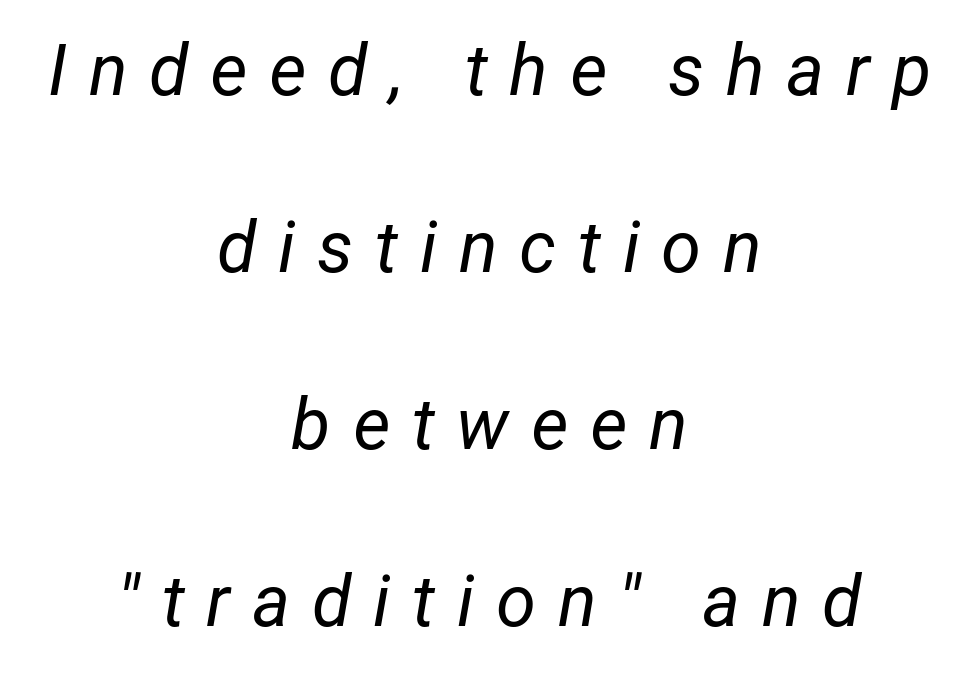
The image shows 72 px regular-weight type, italic (leaning right); set centered, loose line spacing (2.46x), unusually wide letter spacing (+0.3 em), not underlined; low stroke contrast and a medium x-height.
